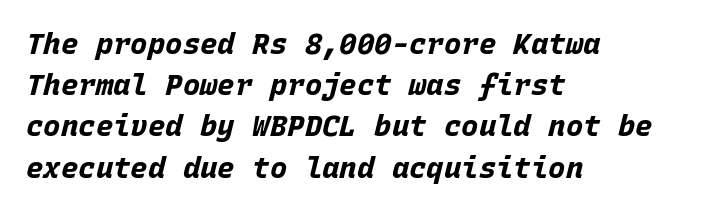
Nothing unusual about the tracking: characters are spaced as the font intends. Heavy-handed strokes throughout: this text is bold. The typesetter chose a ragged-right arrangement here. Looks like terminal output: every glyph gets an equal slot. The axis of the letterforms is tilted away from vertical.
